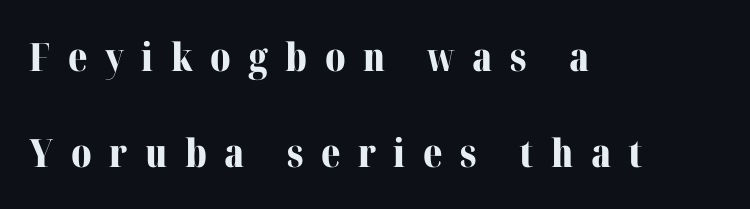
Q: Is the text bold? A: Yes.
Q: Is the text italic (slanted)? A: No, it is upright.
Q: Is the typeface a serif or a sans-serif typeface? A: Serif.
Q: Is the text underlined? A: No.
Q: How is the paragraph aligned? A: Left-aligned.
Q: Is the spacing between letters normal or unusually wide? A: Unusually wide.
Q: Is the spacing between lines tight, normal or loose? A: Loose.
Q: Width (condensed, normal, or wide)? A: Normal.
Q: Stroke contrast? A: Medium.
Q: x-height? A: Medium.
Q: Monospaced? A: No.
